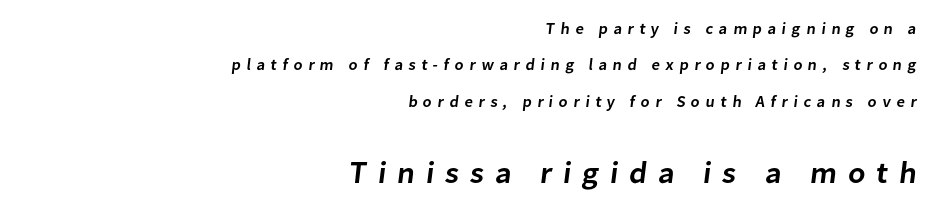
{"serif": "no", "bold": "semi", "weight": "semibold", "width": "normal", "stroke_contrast": "low", "x_height": "medium", "monospaced": "no", "underline": "no", "align": "right", "line_spacing": "loose", "line_spacing_ratio": 2.28, "letter_spacing": "wide", "letter_spacing_em": 0.35, "larger_block": "second", "size_ratio": 1.94, "glyph_px": 31}
